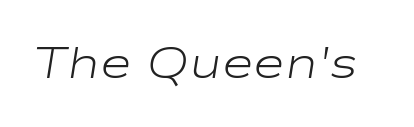
The font's italic variant was chosen for this text. In terms of letterspacing, this is plain default setting. Stroke mass is kept to a normal reading level or below. Clear beneath every line of the passage.
